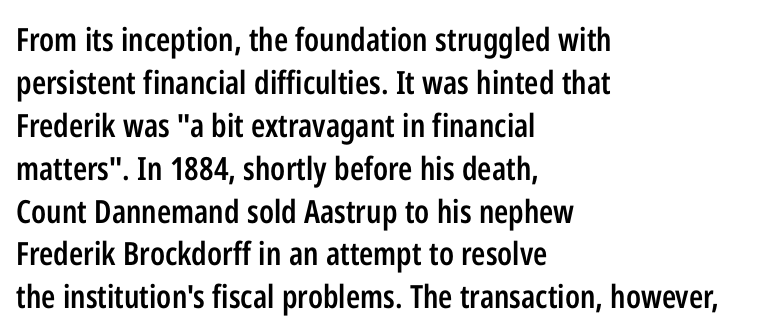
The image shows 32 px semibold, condensed sans-serif type, upright; set left-aligned, normal line spacing (1.34x), normal letter spacing, not underlined; low stroke contrast and a medium x-height.
